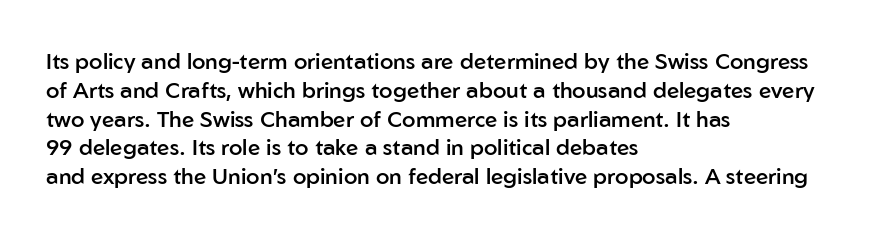
Left-aligned paragraph, ragged on the right. This sample uses plain, unmodified letter spacing. The lettering holds an erect, upright posture throughout. Underlining? Definitely not there. Students, this is semibold: more ink than regular, less than bold.
